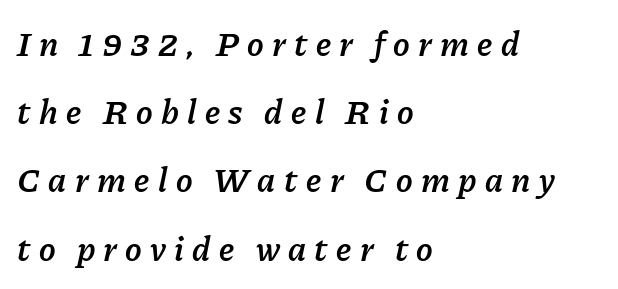
Students, this is semibold: more ink than regular, less than bold. Every row of glyphs begins at an identical x-position on the left. In terms of letterspacing, this is a distinctly airy, spread setting. Each row of text sits above clean, open space. Each new line begins a long way beneath the previous one. Each letter keeps its own natural width here, so spacing adapts to shape.
